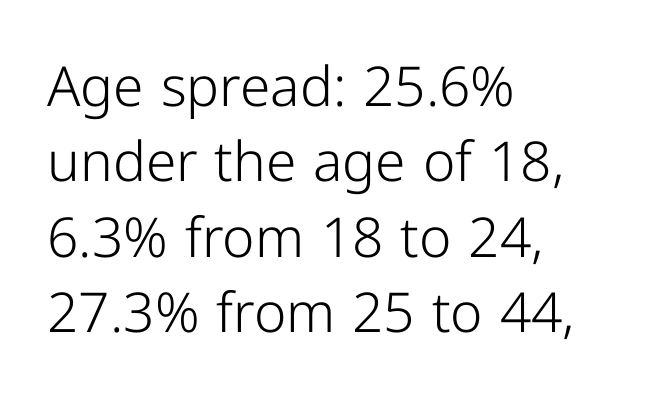
{"serif": "no", "italic": "no", "bold": "no", "weight": "light", "width": "normal", "stroke_contrast": "low", "x_height": "medium", "monospaced": "no", "underline": "no", "align": "left", "line_spacing": "normal", "line_spacing_ratio": 1.37, "letter_spacing": "normal", "letter_spacing_em": 0.0, "glyph_px": 55}
